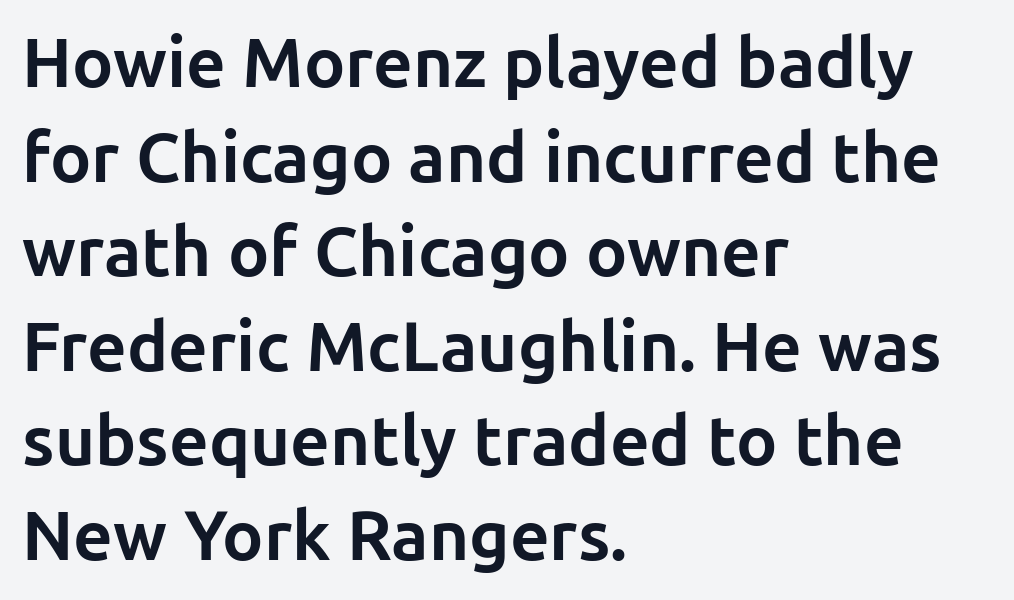
{"serif": "no", "italic": "no", "bold": "yes", "weight": "bold", "width": "normal", "stroke_contrast": "low", "x_height": "medium", "monospaced": "no", "underline": "no", "align": "left", "line_spacing": "normal", "line_spacing_ratio": 1.37, "letter_spacing": "normal", "letter_spacing_em": 0.0, "glyph_px": 69}
